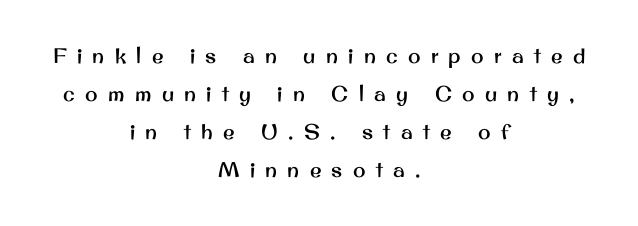
Q: Is the text italic (slanted)? A: No, it is upright.
Q: Is the text underlined? A: No.
Q: How is the paragraph aligned? A: Centered.
Q: Is the spacing between letters normal or unusually wide? A: Unusually wide.
